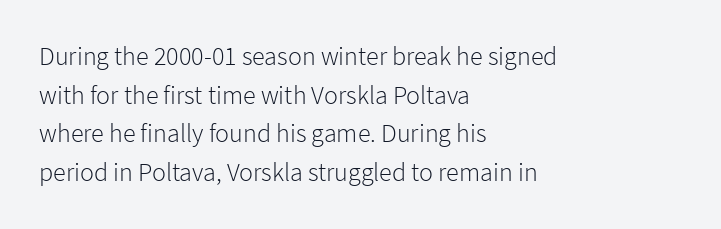
Q: Is the text bold? A: No.
Q: Is the text italic (slanted)? A: No, it is upright.
Q: Is the text underlined? A: No.
Q: How is the paragraph aligned? A: Left-aligned.
Q: Is the spacing between letters normal or unusually wide? A: Normal.
Q: Is the spacing between lines tight, normal or loose? A: Normal.
